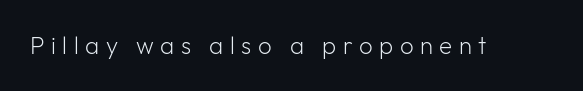
{"italic": "no", "bold": "no", "underline": "no", "letter_spacing": "wide", "letter_spacing_em": 0.27, "glyph_px": 24}
